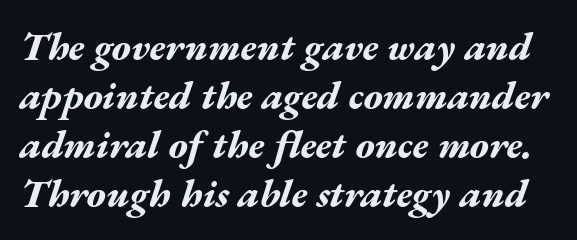
The image shows 39 px bold, wide type, italic (leaning right); set normal line spacing (1.26x), normal letter spacing, not underlined; medium stroke contrast and a medium x-height.
